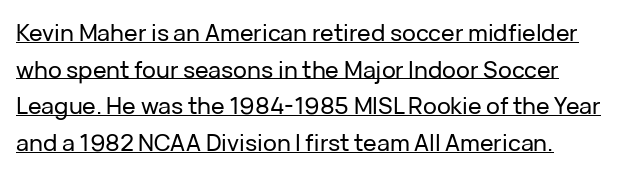
The image shows 23 px text type, upright; set left-aligned, normal line spacing (1.59x), normal letter spacing, underlined.
